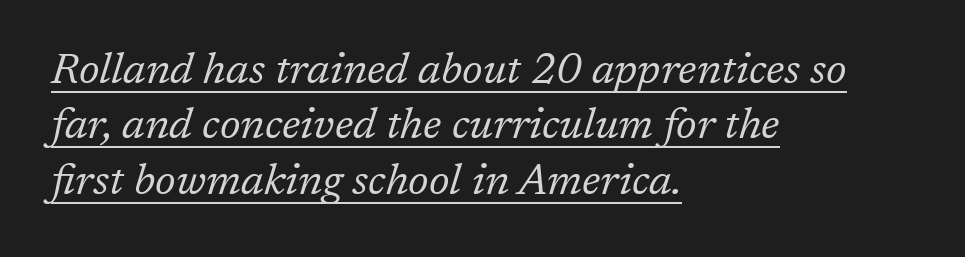
Each word holds together tightly as a unit, with standard inter-letter gaps. Leftover space on each line is placed entirely after the last word. A quiet, ordinary-to-light weight characterises the typeface. Like a heading marked for emphasis, these lines bear an underscore. Here the designer chose a conventional face with non-uniform glyph widths.
